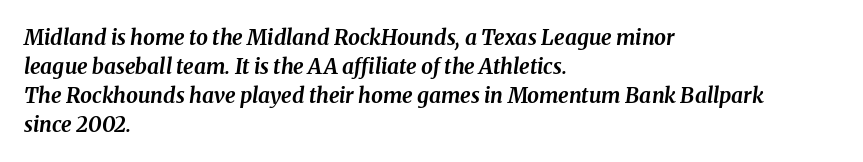
Observe the lean: these are italic letterforms. The lines in this sample share a left origin and differ only in where they stop. The line texture is even and compact thanks to regular tracking. The area under the type is left untouched. Heavy, bold letterforms. Quick note: interline space is typical.
